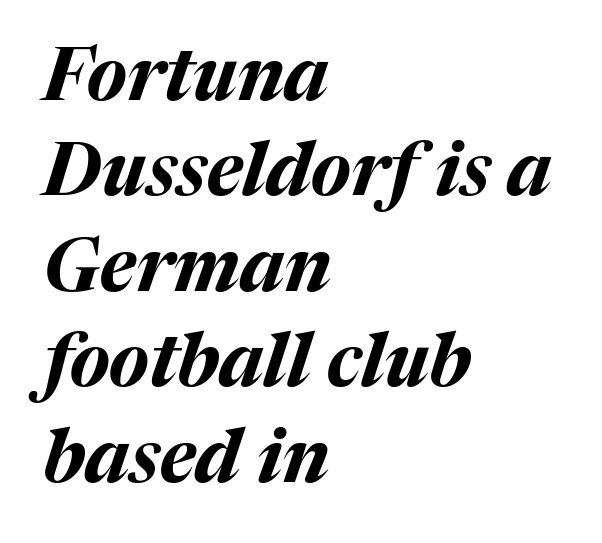
{"italic": "yes", "lean": "right", "slant_degrees": 17, "bold": "yes", "weight": "bold", "width": "normal", "stroke_contrast": "medium", "x_height": "medium", "monospaced": "no", "underline": "no", "align": "left", "line_spacing": "normal", "line_spacing_ratio": 1.29, "letter_spacing": "normal", "letter_spacing_em": 0.0, "glyph_px": 74}
